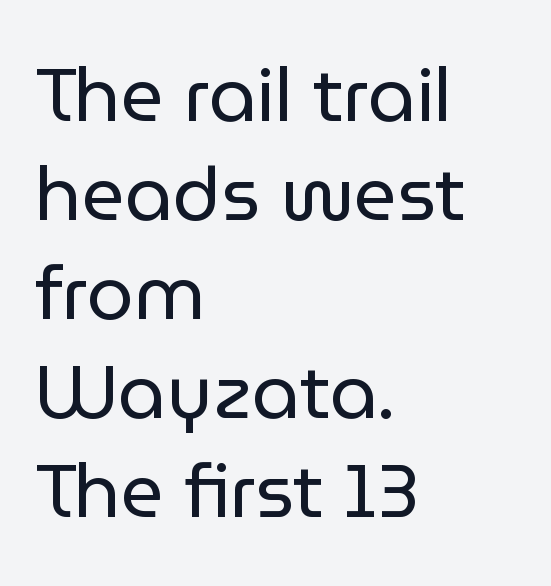
The passage shown is typed in a proportional face where columns would drift. You can tell from the bare stems that sans-serif type was used. The specimen omits any rule beneath the text block's lines. Is there any slant? The stems are plumb. Reading down the column, the eye jumps a familiar distance to each next line. The paragraph shown leans on its left margin.
